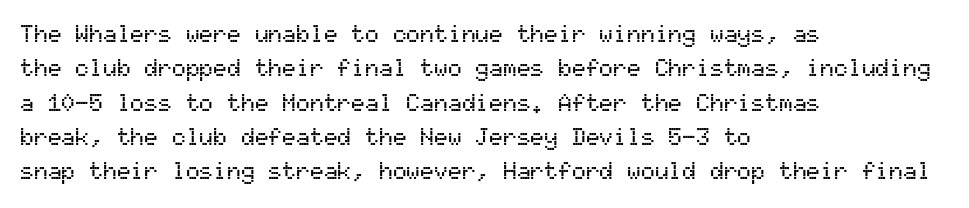
The image shows 23 px text type, upright; set left-aligned, normal line spacing (1.49x), normal letter spacing, not underlined.
